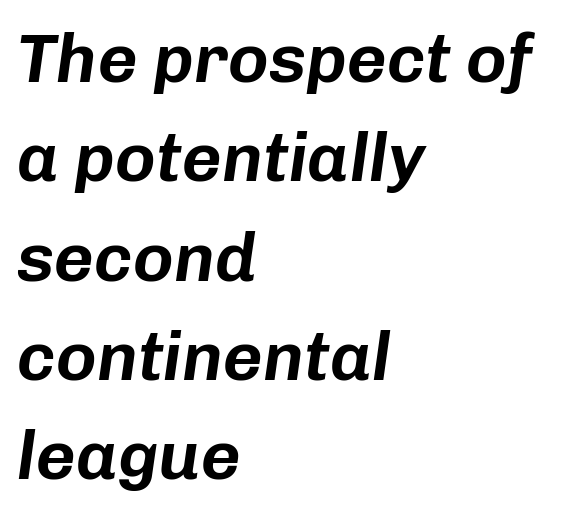
Q: Is the text italic (slanted)? A: Yes, it leans right by about 8 degrees.
Q: Is the text underlined? A: No.
Q: How is the paragraph aligned? A: Left-aligned.
Q: Is the spacing between letters normal or unusually wide? A: Normal.
Q: Is the spacing between lines tight, normal or loose? A: Normal.
Q: Width (condensed, normal, or wide)? A: Normal.
Q: Stroke contrast? A: Low.
Q: x-height? A: Medium.
Q: Monospaced? A: No.
